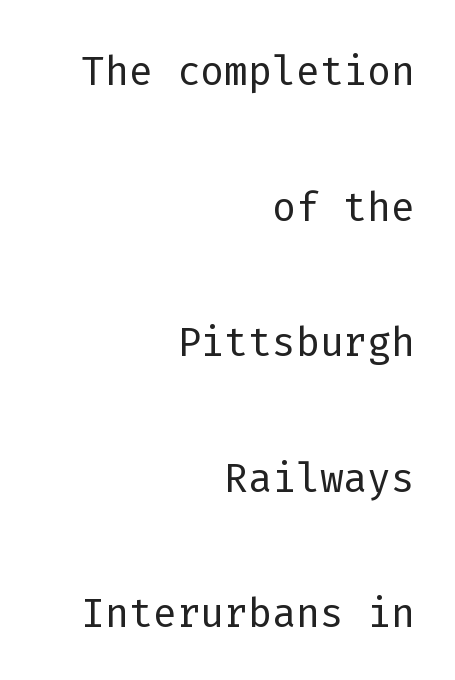
Q: Is the text bold? A: No.
Q: Is the text italic (slanted)? A: No, it is upright.
Q: Is the typeface a serif or a sans-serif typeface? A: Sans-serif.
Q: Is the text underlined? A: No.
Q: How is the paragraph aligned? A: Right-aligned.
Q: Is the spacing between letters normal or unusually wide? A: Normal.
Q: Is the spacing between lines tight, normal or loose? A: Loose.
Q: Width (condensed, normal, or wide)? A: Normal.
Q: Stroke contrast? A: Low.
Q: x-height? A: Medium.
Q: Monospaced? A: Yes.
